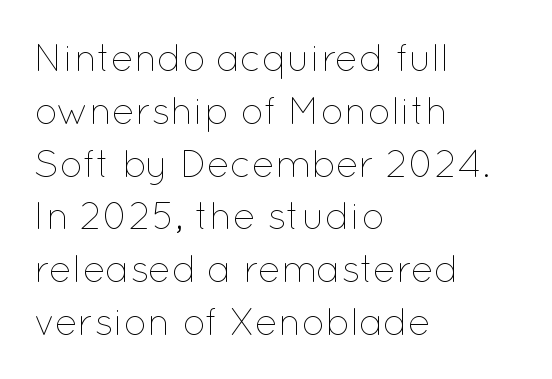
The image shows 38 px thin type, upright; set left-aligned, normal line spacing (1.39x), normal letter spacing, not underlined; low stroke contrast and a medium x-height.
